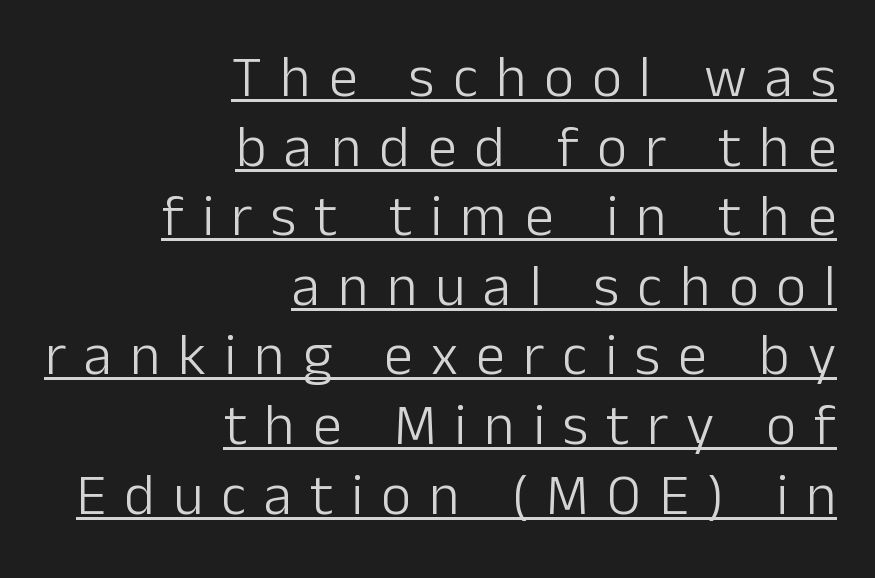
Q: Is the text bold? A: No.
Q: Is the text italic (slanted)? A: No, it is upright.
Q: Is the typeface a serif or a sans-serif typeface? A: Sans-serif.
Q: Is the text underlined? A: Yes.
Q: How is the paragraph aligned? A: Right-aligned.
Q: Is the spacing between letters normal or unusually wide? A: Unusually wide.
Q: Width (condensed, normal, or wide)? A: Normal.
Q: Stroke contrast? A: Low.
Q: x-height? A: Medium.
Q: Monospaced? A: No.
